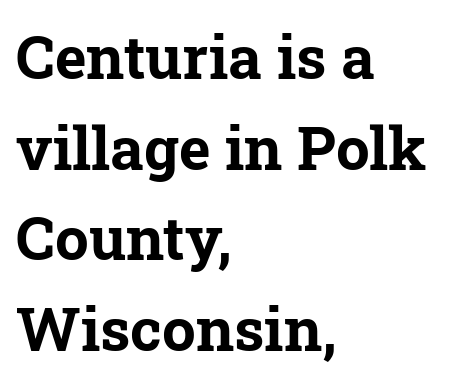
The image shows 60 px bold serif type; set left-aligned, normal line spacing (1.51x), normal letter spacing, not underlined; low stroke contrast and a medium x-height.
